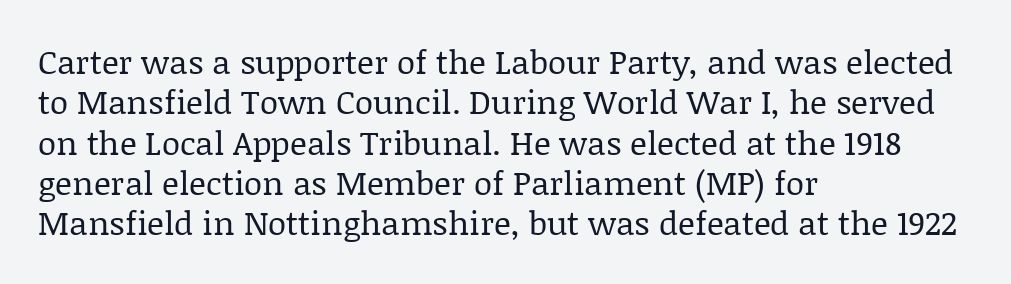
Q: Is the text bold? A: No.
Q: Is the text italic (slanted)? A: No, it is upright.
Q: Is the typeface a serif or a sans-serif typeface? A: Serif.
Q: Is the text underlined? A: No.
Q: How is the paragraph aligned? A: Left-aligned.
Q: Is the spacing between letters normal or unusually wide? A: Normal.
Q: Width (condensed, normal, or wide)? A: Normal.
Q: Stroke contrast? A: Low.
Q: x-height? A: Large.
Q: Monospaced? A: No.
